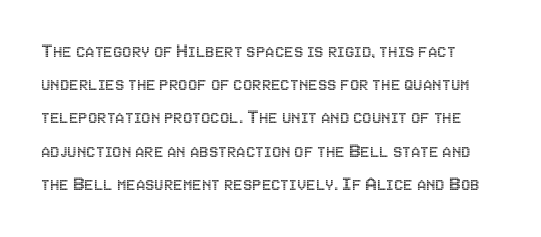
Q: Is the text italic (slanted)? A: No, it is upright.
Q: Is the text underlined? A: No.
Q: Is the spacing between letters normal or unusually wide? A: Normal.
Q: Is the spacing between lines tight, normal or loose? A: Normal.
